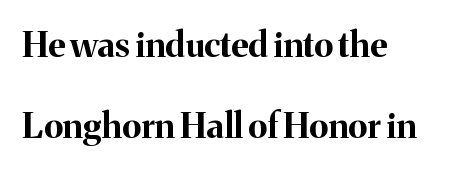
Q: Is the text bold? A: Yes.
Q: Is the text italic (slanted)? A: No, it is upright.
Q: Is the typeface a serif or a sans-serif typeface? A: Serif.
Q: Is the text underlined? A: No.
Q: How is the paragraph aligned? A: Left-aligned.
Q: Is the spacing between letters normal or unusually wide? A: Normal.
Q: Is the spacing between lines tight, normal or loose? A: Loose.
Q: Width (condensed, normal, or wide)? A: Normal.
Q: Stroke contrast? A: Medium.
Q: x-height? A: Medium.
Q: Monospaced? A: No.
